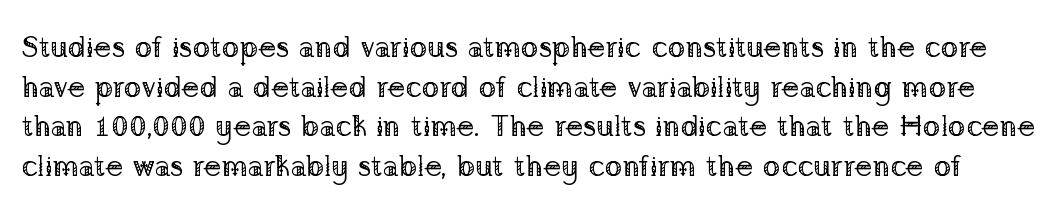
{"serif": "yes", "italic": "no", "bold": "no", "weight": "regular", "width": "normal", "stroke_contrast": "low", "x_height": "medium", "monospaced": "no", "underline": "no", "line_spacing": "normal", "line_spacing_ratio": 1.32, "letter_spacing": "normal", "letter_spacing_em": 0.0, "glyph_px": 30}
